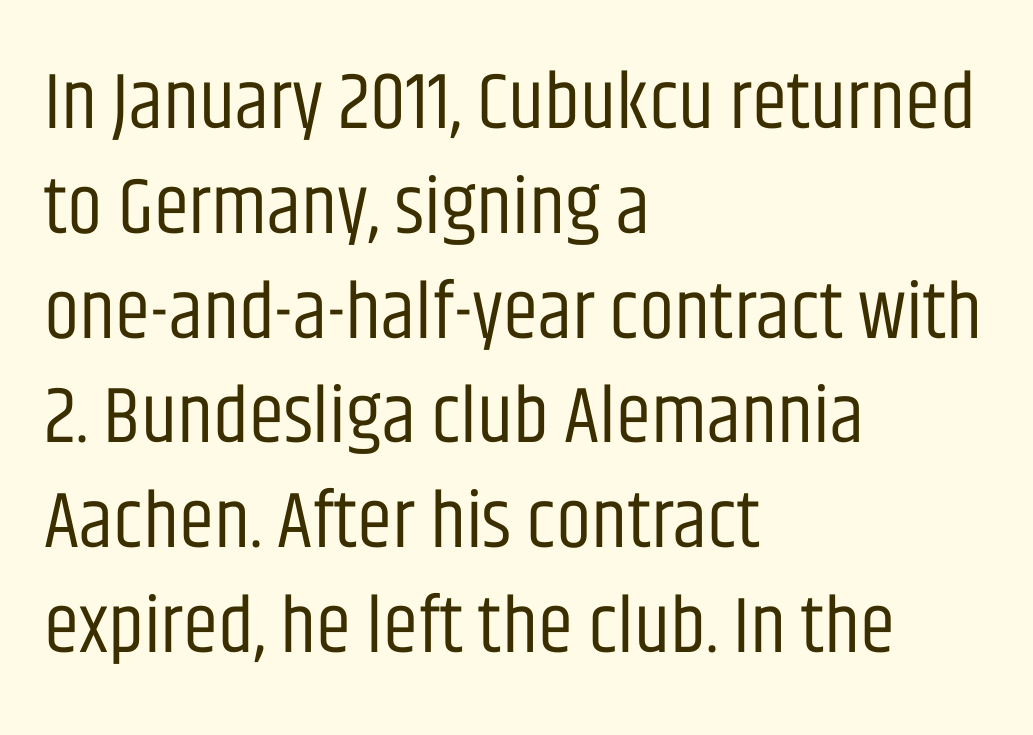
The image shows 80 px regular-weight, condensed sans-serif type, upright; set left-aligned, normal line spacing (1.31x), normal letter spacing, not underlined; low stroke contrast and a large x-height.
